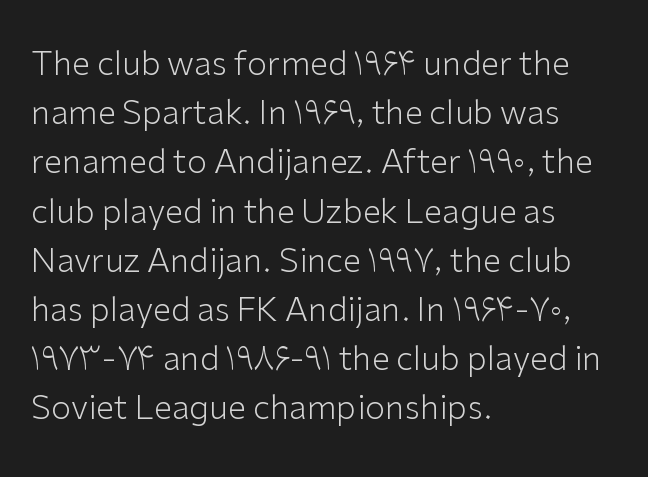
One glance says typical: line gaps are just what's usual. Is this a heavy cut? Hardly; it is regular or lighter. The rendering shows plain stroke endings on the letterforms — a sans-serif design. Does the lettering tilt? It doesn't — this is upright. Letter spacing: default. The space directly below the letters is spotless.
